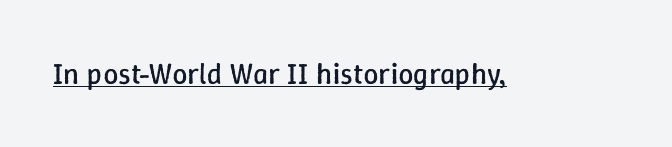
{"italic": "no", "bold": "no", "weight": "regular", "width": "normal", "stroke_contrast": "low", "x_height": "medium", "monospaced": "no", "underline": "yes", "letter_spacing": "normal", "letter_spacing_em": 0.0, "glyph_px": 30}
